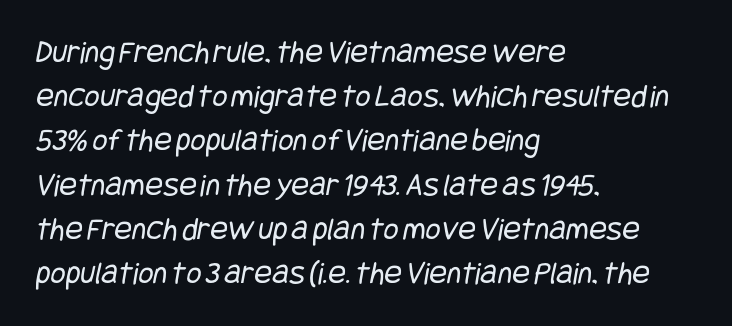
Q: Is the text bold? A: No.
Q: Is the typeface a serif or a sans-serif typeface? A: Sans-serif.
Q: Is the text underlined? A: No.
Q: How is the paragraph aligned? A: Left-aligned.
Q: Is the spacing between letters normal or unusually wide? A: Normal.
Q: Is the spacing between lines tight, normal or loose? A: Normal.
Q: Width (condensed, normal, or wide)? A: Condensed.
Q: Stroke contrast? A: Low.
Q: x-height? A: Large.
